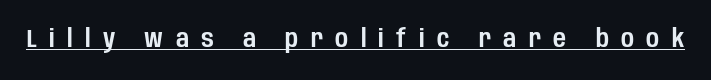
The image shows 25 px text type, upright; set unusually wide letter spacing (+0.49 em), underlined.
